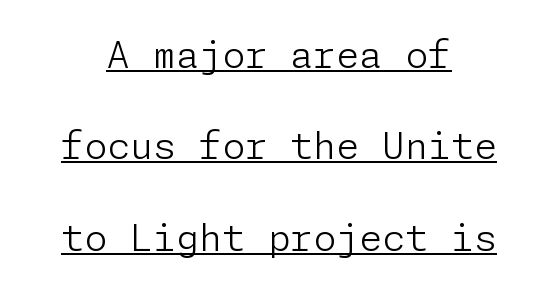
{"serif": "no", "italic": "no", "bold": "no", "weight": "light", "width": "normal", "stroke_contrast": "low", "x_height": "medium", "underline": "yes", "align": "center", "line_spacing": "loose", "line_spacing_ratio": 2.47, "letter_spacing": "normal", "letter_spacing_em": 0.0, "glyph_px": 37}
